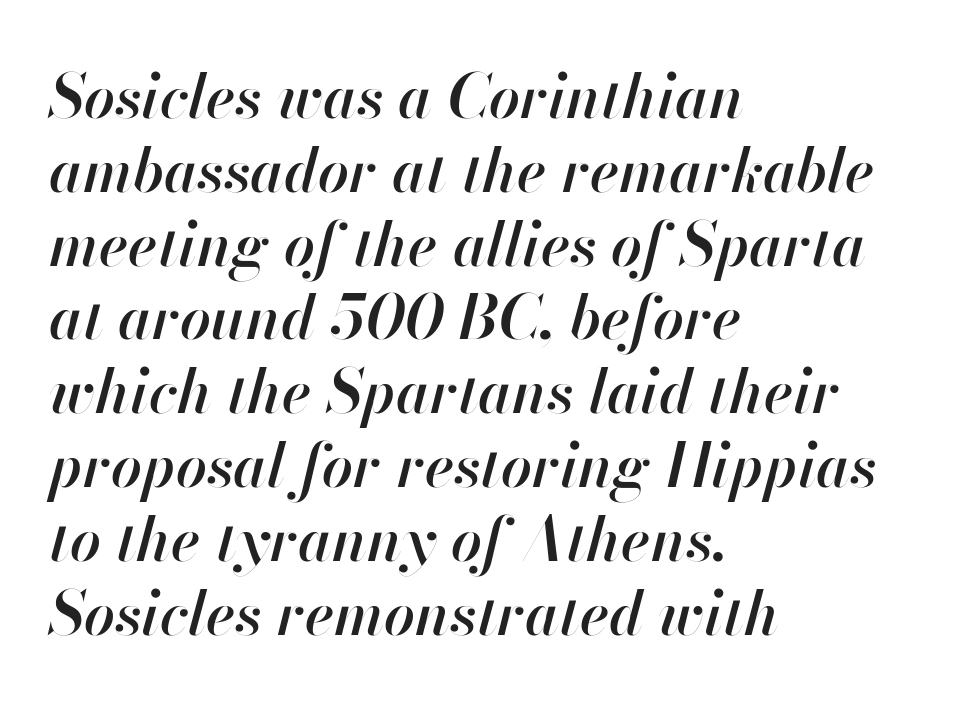
{"italic": "yes", "lean": "right", "slant_degrees": 13, "bold": "semi", "weight": "semibold", "width": "normal", "stroke_contrast": "high", "x_height": "small", "monospaced": "no", "underline": "no", "align": "left", "line_spacing_ratio": 1.21, "letter_spacing": "normal", "letter_spacing_em": 0.0, "glyph_px": 61}
